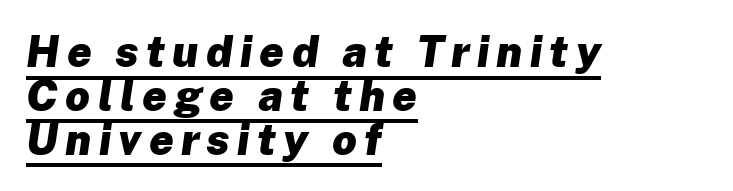
{"italic": "yes", "lean": "right", "slant_degrees": 8, "bold": "yes", "weight": "heavy", "width": "normal", "stroke_contrast": "low", "x_height": "medium", "monospaced": "no", "underline": "yes", "align": "left", "line_spacing": "tight", "line_spacing_ratio": 1.02, "glyph_px": 43}
